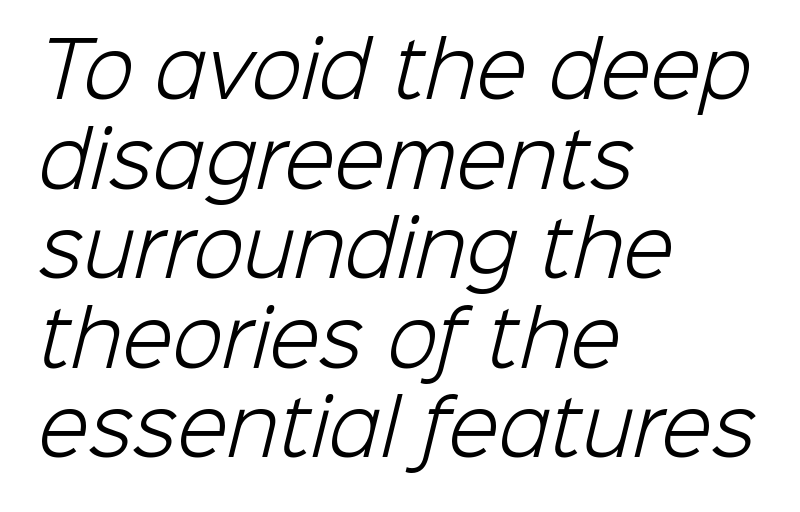
Is this a sans? Yes — the strokes have no serifs. Is the letter spacing exaggerated? No — it looks like the ordinary default. The font is comparable to plain body text, perhaps lighter. Here the designer chose a conventional face with non-uniform glyph widths. Horizontal alignment here is leftward, the default for most running prose. The strip under each line holds only bare page.
